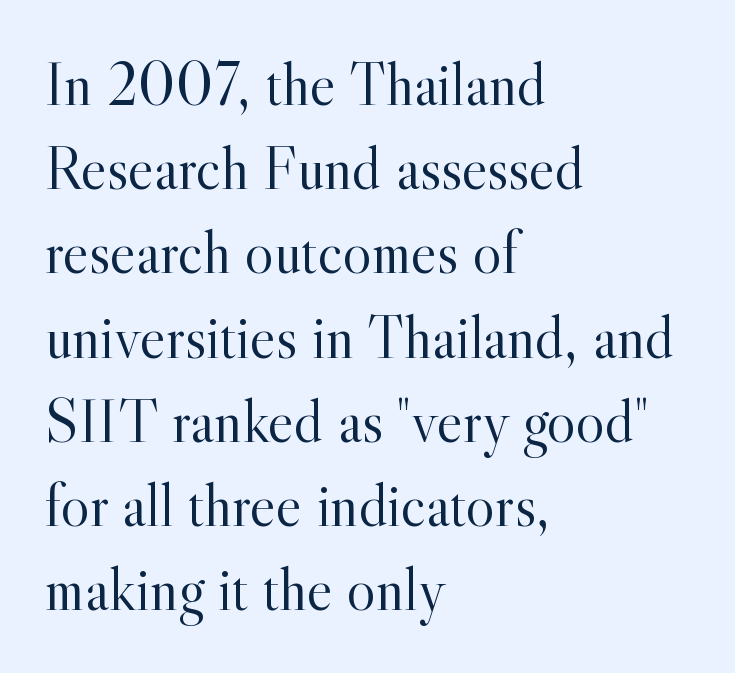
Type style note: has serifs. If you drew a ruler down the left edge, every line would touch it. Unmarked baselines from the first word to the last. No heavy texture on the line: the type isn't bold.
